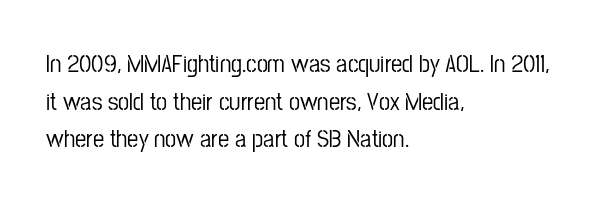
Descender tails drop into unmarked territory. If you drew a ruler down the left edge, every line would touch it. Nope, not italic — everything's standing straight. Successive baselines arrive at the customary interval. Tracking value appears to be zero — textbook default spacing.
